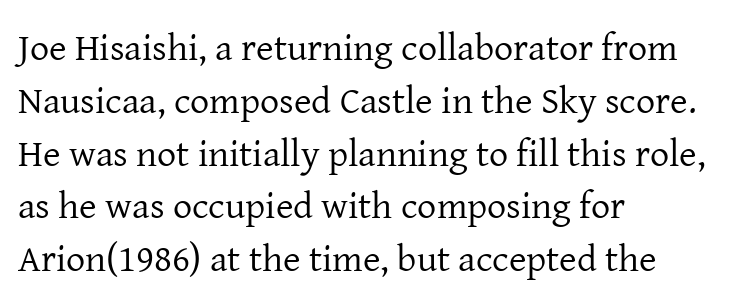
Q: Is the text bold? A: No.
Q: Is the text italic (slanted)? A: No, it is upright.
Q: Is the typeface a serif or a sans-serif typeface? A: Serif.
Q: Is the text underlined? A: No.
Q: How is the paragraph aligned? A: Left-aligned.
Q: Is the spacing between letters normal or unusually wide? A: Normal.
Q: Is the spacing between lines tight, normal or loose? A: Normal.
Q: Width (condensed, normal, or wide)? A: Normal.
Q: Stroke contrast? A: Low.
Q: x-height? A: Medium.
Q: Monospaced? A: No.
